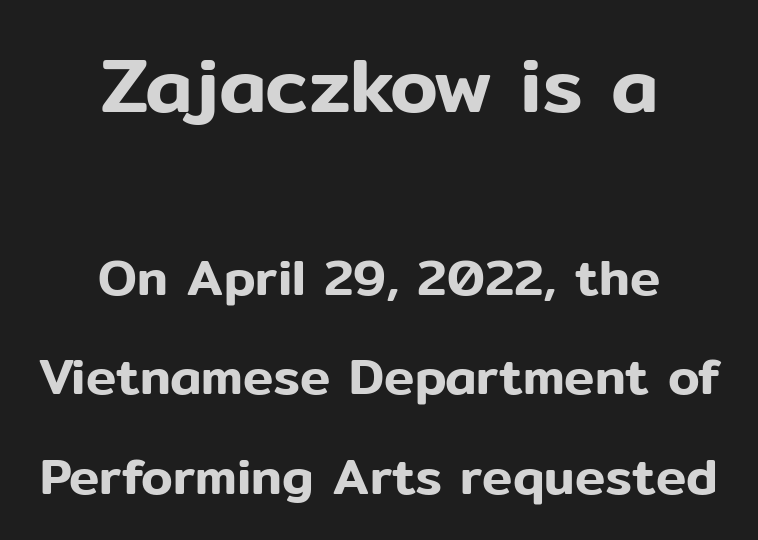
Note the varied advance widths — an 'i' is clearly narrower than an 'm'. Size hierarchy here favors the leading block over the trailing one. Check where the strokes stop: nothing finishes them off — pure sans. Summary of vertical rhythm: relaxed, with wide interline spacing. Observe the ordinary spacing: letters are neighbours, not strangers.
